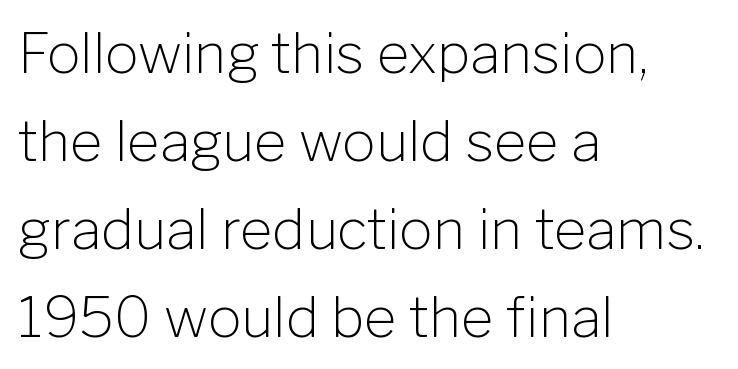
A typesetter would label this face a sans. This is roman type, the default non-slanted kind. Summary of vertical rhythm: regular, with standard interline spacing. The characters are drawn with everyday or finer stroke widths.
